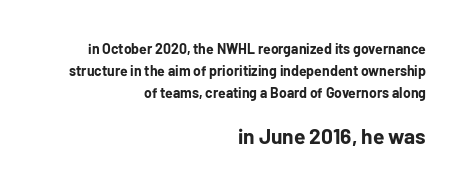
Q: Is the text bold? A: Yes.
Q: Is the text italic (slanted)? A: No, it is upright.
Q: Is the text underlined? A: No.
Q: How is the paragraph aligned? A: Right-aligned.
Q: Is the spacing between letters normal or unusually wide? A: Normal.
Q: Is the spacing between lines tight, normal or loose? A: Normal.
Q: Which block of text is set in a larger size, the first (top) or the second (bottom)? A: The second (bottom) one.
